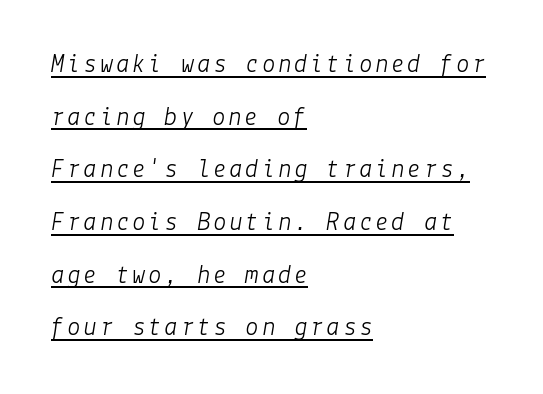
Students, observe the line beneath the letters — that is underlining. The typesetter chose a ragged-right arrangement here. A typesetter would mark this as italic. Counters stay open thanks to moderate or lighter strokes. Loosely led — the rows are spread out.
